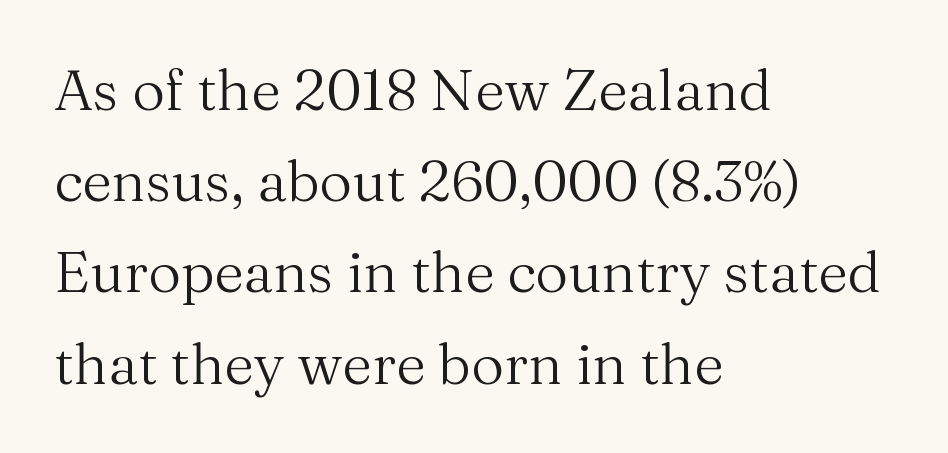
The image shows 57 px regular-weight serif type, upright; set left-aligned, normal line spacing (1.6x), normal letter spacing, not underlined; medium stroke contrast and a medium x-height.
